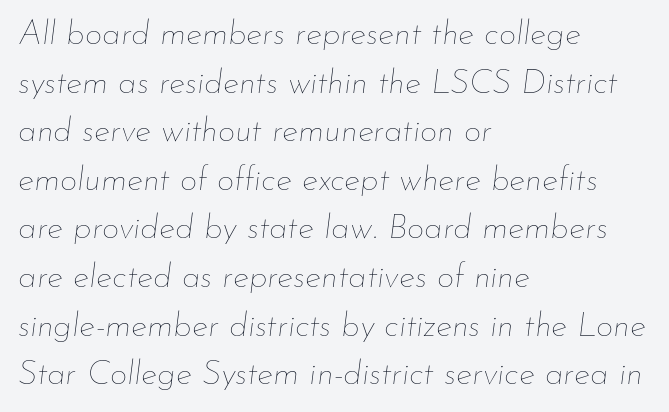
The image shows 34 px thin type, italic (leaning right); set left-aligned, normal line spacing (1.43x), normal letter spacing, not underlined; low stroke contrast and a small x-height.
